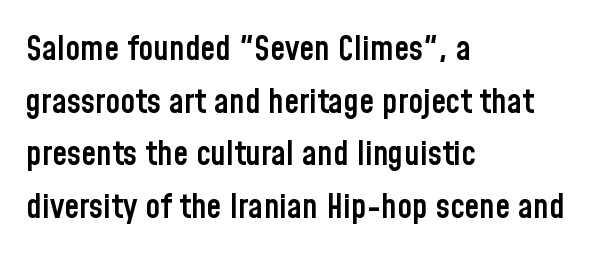
The image shows 34 px semibold, condensed sans-serif type, upright; set left-aligned, normal line spacing (1.55x), normal letter spacing, not underlined; low stroke contrast and a medium x-height.
